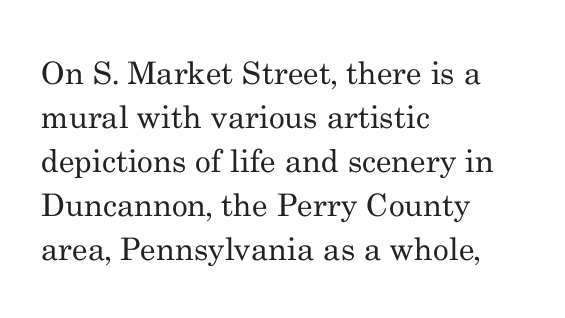
{"serif": "yes", "italic": "no", "bold": "no", "weight": "regular", "width": "normal", "stroke_contrast": "medium", "x_height": "small", "monospaced": "no", "underline": "no", "align": "left", "line_spacing": "normal", "line_spacing_ratio": 1.42, "letter_spacing": "normal", "letter_spacing_em": 0.0, "glyph_px": 31}
